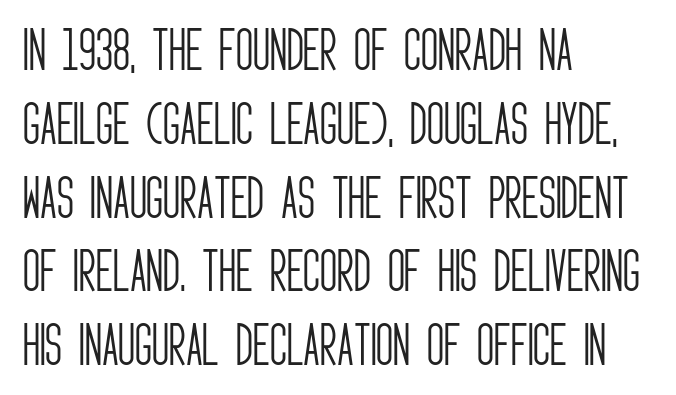
The face used here is proportionally spaced, like ordinary book or web type. Each letter's strokes conclude bluntly, with no projecting serifs. This is not heavy type; no bold has been used. Posture: straight, roman, zero tilt.
